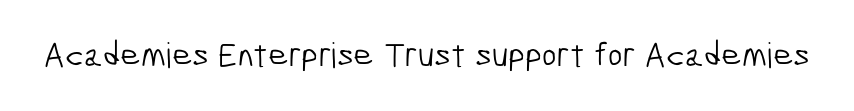
The image shows 35 px light, condensed sans-serif type; set normal letter spacing, not underlined; low stroke contrast and a medium x-height.
